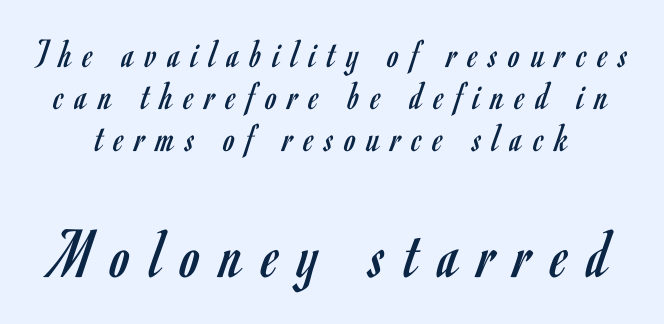
{"serif": "no", "bold": "no", "weight": "regular", "width": "condensed", "stroke_contrast": "low", "x_height": "small", "monospaced": "no", "underline": "no", "line_spacing": "tight", "line_spacing_ratio": 1.03, "letter_spacing": "wide", "letter_spacing_em": 0.28, "larger_block": "second", "size_ratio": 1.73, "glyph_px": 71}
